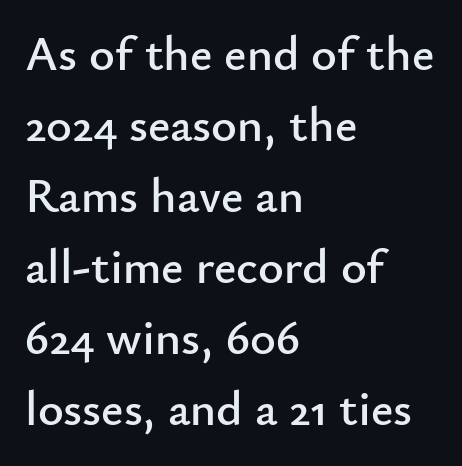
Q: Is the text italic (slanted)? A: No, it is upright.
Q: Is the typeface a serif or a sans-serif typeface? A: Sans-serif.
Q: Is the text underlined? A: No.
Q: How is the paragraph aligned? A: Left-aligned.
Q: Is the spacing between letters normal or unusually wide? A: Normal.
Q: Is the spacing between lines tight, normal or loose? A: Normal.
Q: Width (condensed, normal, or wide)? A: Normal.
Q: Stroke contrast? A: Low.
Q: x-height? A: Small.
Q: Monospaced? A: No.
